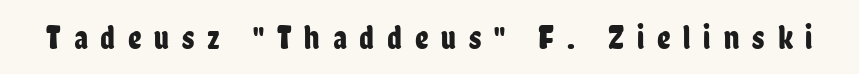
Q: Is the text italic (slanted)? A: No, it is upright.
Q: Is the typeface a serif or a sans-serif typeface? A: Sans-serif.
Q: Is the text underlined? A: No.
Q: Is the spacing between letters normal or unusually wide? A: Unusually wide.
Q: Width (condensed, normal, or wide)? A: Condensed.
Q: Stroke contrast? A: Low.
Q: x-height? A: Medium.
Q: Monospaced? A: No.
